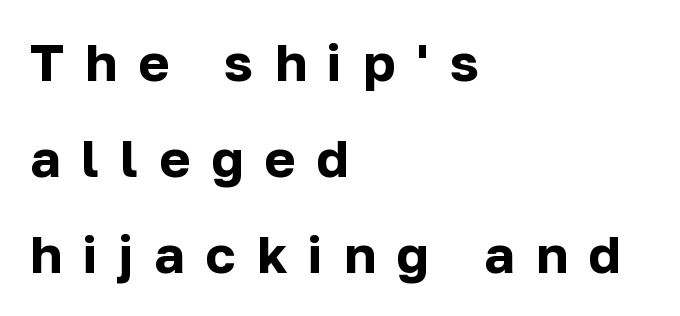
Q: Is the text bold? A: Yes.
Q: Is the text italic (slanted)? A: No, it is upright.
Q: Is the typeface a serif or a sans-serif typeface? A: Sans-serif.
Q: Is the text underlined? A: No.
Q: How is the paragraph aligned? A: Left-aligned.
Q: Is the spacing between letters normal or unusually wide? A: Unusually wide.
Q: Width (condensed, normal, or wide)? A: Normal.
Q: Stroke contrast? A: Low.
Q: x-height? A: Medium.
Q: Monospaced? A: No.
